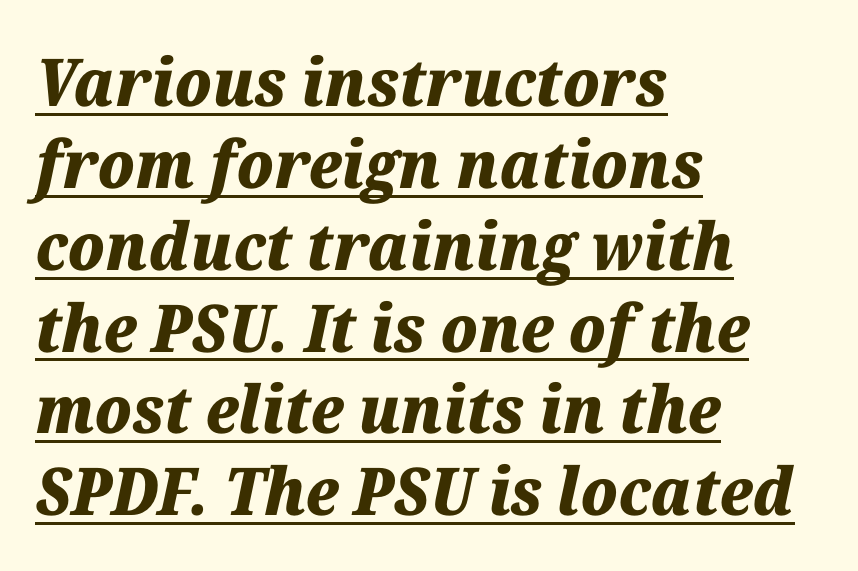
Spacing verdict: proportional, widths tailored to each character. Underline: present. Pretty heavy lettering here — definitely bold. Does the lettering tilt? It does — this is italic.
